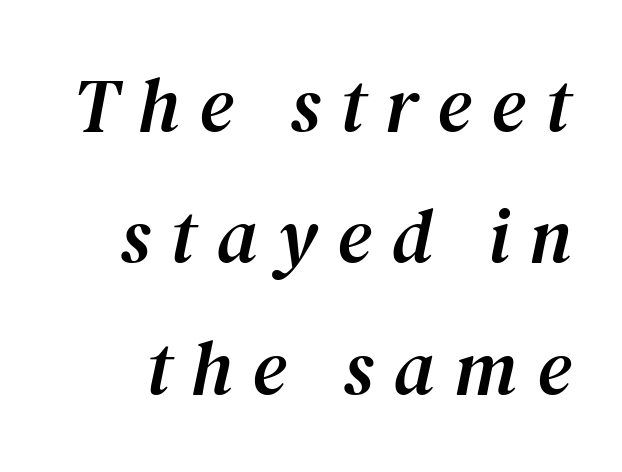
Q: Is the text italic (slanted)? A: Yes, it leans right by about 12 degrees.
Q: Is the typeface a serif or a sans-serif typeface? A: Serif.
Q: Is the text underlined? A: No.
Q: Is the spacing between letters normal or unusually wide? A: Unusually wide.
Q: Width (condensed, normal, or wide)? A: Normal.
Q: Stroke contrast? A: Medium.
Q: x-height? A: Medium.
Q: Monospaced? A: No.
